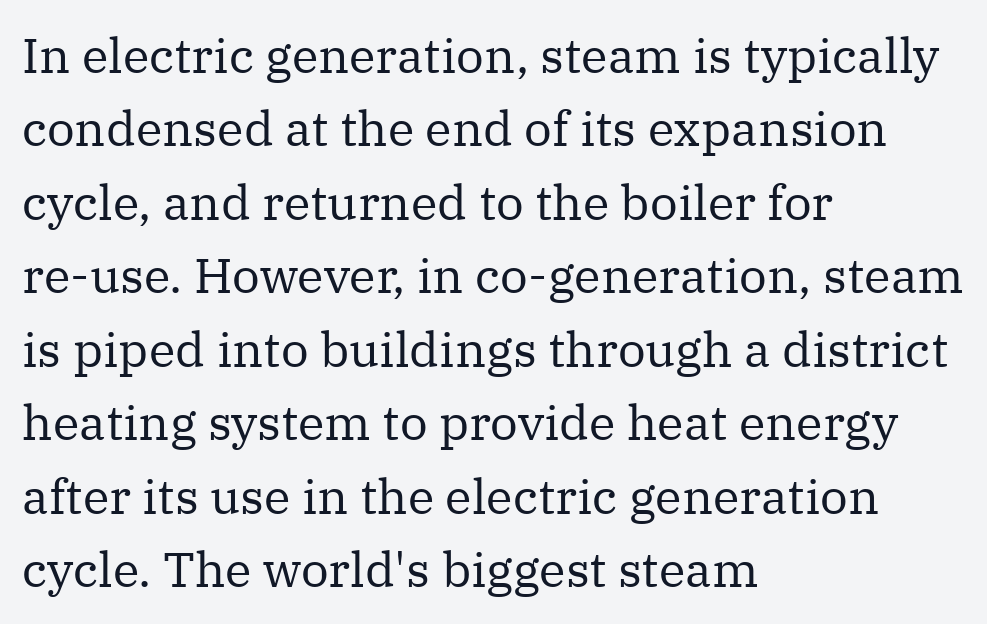
Q: Is the text bold? A: No.
Q: Is the text italic (slanted)? A: No, it is upright.
Q: Is the typeface a serif or a sans-serif typeface? A: Serif.
Q: Is the text underlined? A: No.
Q: How is the paragraph aligned? A: Left-aligned.
Q: Is the spacing between letters normal or unusually wide? A: Normal.
Q: Is the spacing between lines tight, normal or loose? A: Normal.
Q: Width (condensed, normal, or wide)? A: Normal.
Q: Stroke contrast? A: Medium.
Q: x-height? A: Medium.
Q: Monospaced? A: No.
